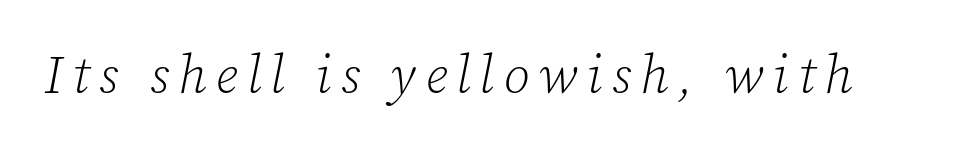
Q: Is the text bold? A: No.
Q: Is the text italic (slanted)? A: Yes, it leans right by about 12 degrees.
Q: Is the typeface a serif or a sans-serif typeface? A: Serif.
Q: Is the text underlined? A: No.
Q: Width (condensed, normal, or wide)? A: Normal.
Q: Stroke contrast? A: Low.
Q: x-height? A: Medium.
Q: Monospaced? A: No.
